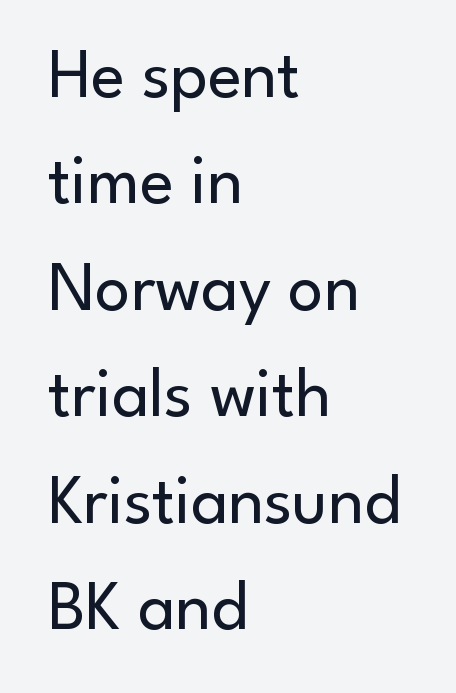
Visually the block forms a straight wall on the left and a jagged coastline on the right. The type family on display is of the sans-serif kind. A typesetter would call this proportional, since set widths differ per character. Tracking here is standard; glyphs follow each other at the usual distance.
